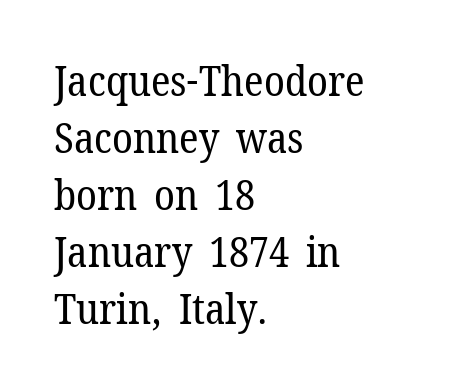
The image shows 42 px regular-weight serif type, upright; set left-aligned, normal line spacing (1.36x), normal letter spacing, not underlined; low stroke contrast and a medium x-height.
